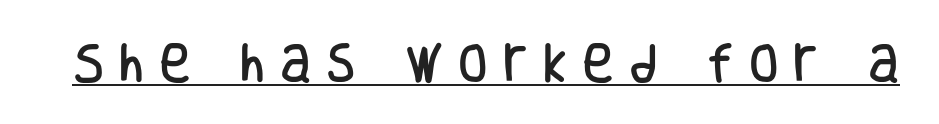
The image shows 43 px condensed sans-serif type, upright; set unusually wide letter spacing (+0.35 em), underlined; low stroke contrast and a large x-height.
